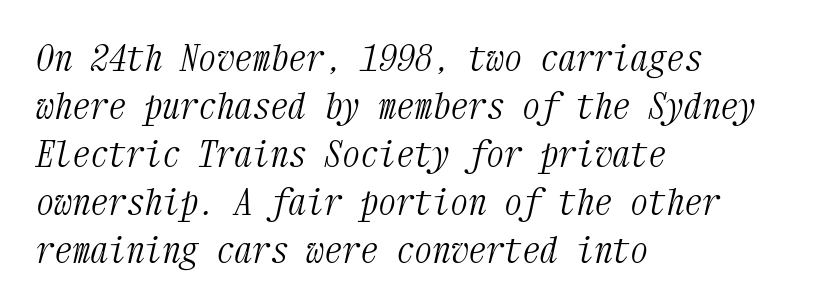
Q: Is the text bold? A: No.
Q: Is the text italic (slanted)? A: Yes, it leans right by about 12 degrees.
Q: Is the typeface a serif or a sans-serif typeface? A: Serif.
Q: Is the text underlined? A: No.
Q: How is the paragraph aligned? A: Left-aligned.
Q: Is the spacing between letters normal or unusually wide? A: Normal.
Q: Is the spacing between lines tight, normal or loose? A: Normal.
Q: Width (condensed, normal, or wide)? A: Condensed.
Q: Stroke contrast? A: Medium.
Q: x-height? A: Medium.
Q: Monospaced? A: Yes.
